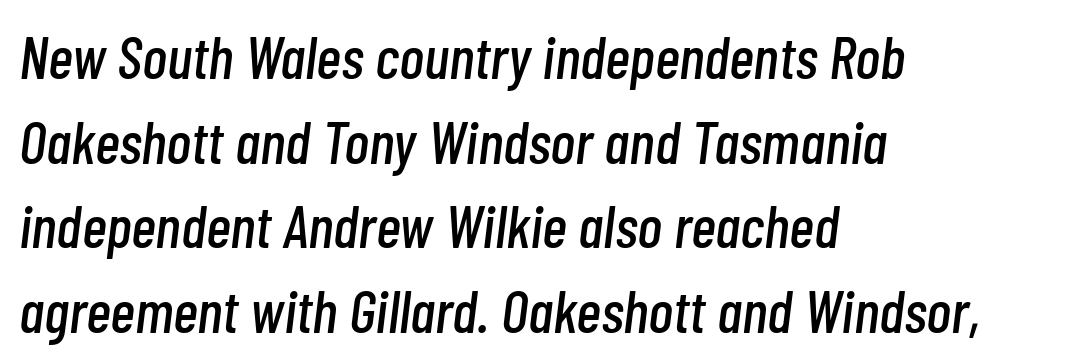
{"italic": "yes", "lean": "right", "slant_degrees": 7, "width": "condensed", "stroke_contrast": "low", "x_height": "medium", "monospaced": "no", "underline": "no", "align": "left", "line_spacing": "normal", "line_spacing_ratio": 1.41, "letter_spacing": "normal", "letter_spacing_em": 0.0, "glyph_px": 60}
